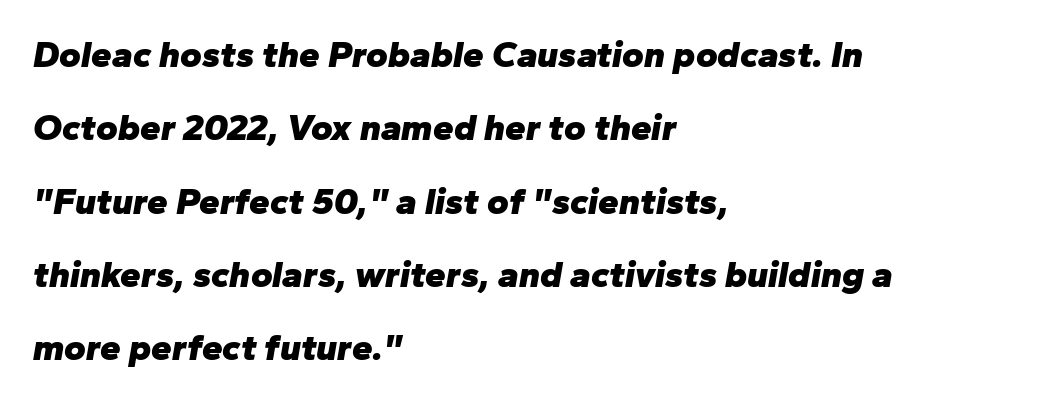
Q: Is the text bold? A: Yes.
Q: Is the text italic (slanted)? A: Yes, it leans right by about 10 degrees.
Q: Is the text underlined? A: No.
Q: How is the paragraph aligned? A: Left-aligned.
Q: Is the spacing between letters normal or unusually wide? A: Normal.
Q: Is the spacing between lines tight, normal or loose? A: Loose.
Q: Width (condensed, normal, or wide)? A: Normal.
Q: Stroke contrast? A: Low.
Q: x-height? A: Medium.
Q: Monospaced? A: No.
